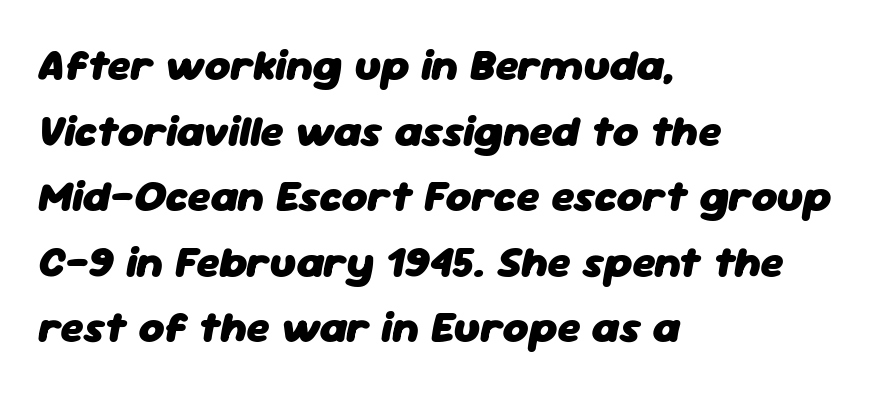
The image shows 44 px heavy type, italic (leaning right); set left-aligned, normal line spacing (1.49x), normal letter spacing, not underlined; low stroke contrast and a medium x-height.
